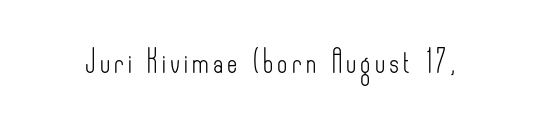
The specimen reads as upright at a glance. The face looks like a standard text weight, possibly lighter. Nobody drew a line under any word here.
